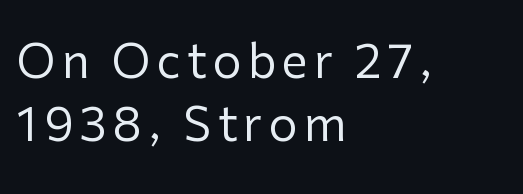
Q: Is the text bold? A: No.
Q: Is the text italic (slanted)? A: No, it is upright.
Q: Is the typeface a serif or a sans-serif typeface? A: Sans-serif.
Q: Is the text underlined? A: No.
Q: How is the paragraph aligned? A: Left-aligned.
Q: Is the spacing between lines tight, normal or loose? A: Normal.
Q: Width (condensed, normal, or wide)? A: Normal.
Q: Stroke contrast? A: Low.
Q: x-height? A: Medium.
Q: Monospaced? A: No.
